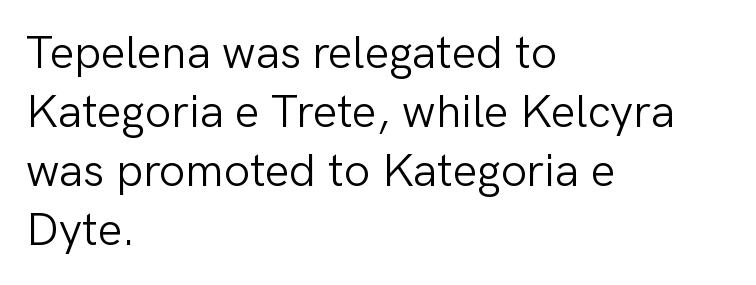
The image shows 46 px light sans-serif type, upright; set left-aligned, normal line spacing (1.28x), normal letter spacing, not underlined; low stroke contrast and a medium x-height.
